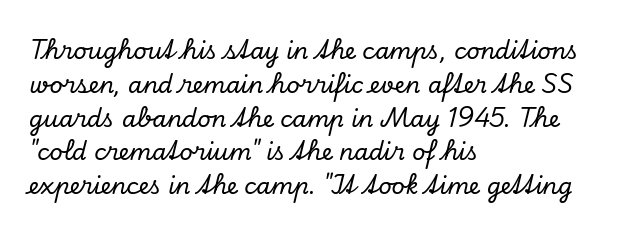
The image shows 23 px text type, italic (leaning right); set left-aligned, normal line spacing (1.47x), normal letter spacing, not underlined.
